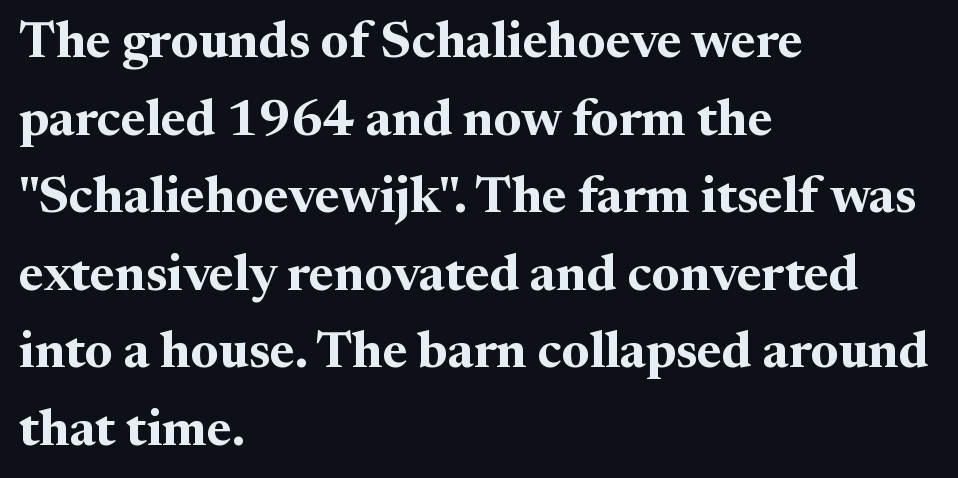
Quick note: not italic, upright. These lines carry a lot of weight — the face is fully bold. A typesetter would call this proportional, since set widths differ per character. The string is rendered with underlining switched off. Glyph-to-glyph distance matches everyday printed text.
